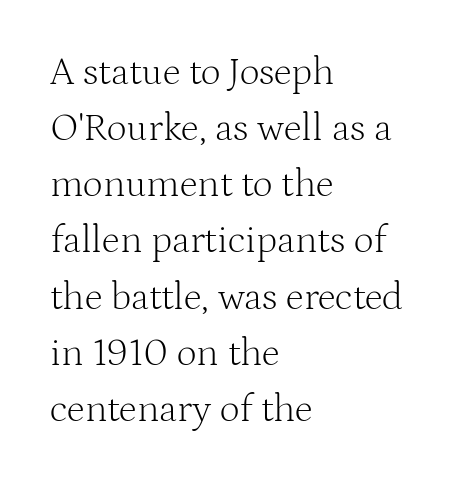
{"serif": "yes", "italic": "no", "bold": "no", "weight": "light", "width": "normal", "stroke_contrast": "medium", "x_height": "medium", "monospaced": "no", "underline": "no", "align": "left", "line_spacing": "normal", "line_spacing_ratio": 1.44, "letter_spacing": "normal", "letter_spacing_em": 0.0, "glyph_px": 39}
